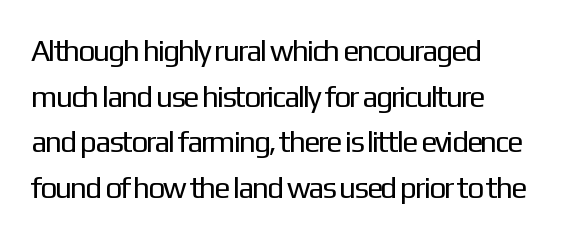
Character widths vary here, with narrow letters taking less room than wide ones. Check where the strokes stop: nothing finishes them off — pure sans. The type is set solid horizontally, with unmodified tracking. The font's upright variant was chosen for this text. Words float on clear page, feet unadorned.
